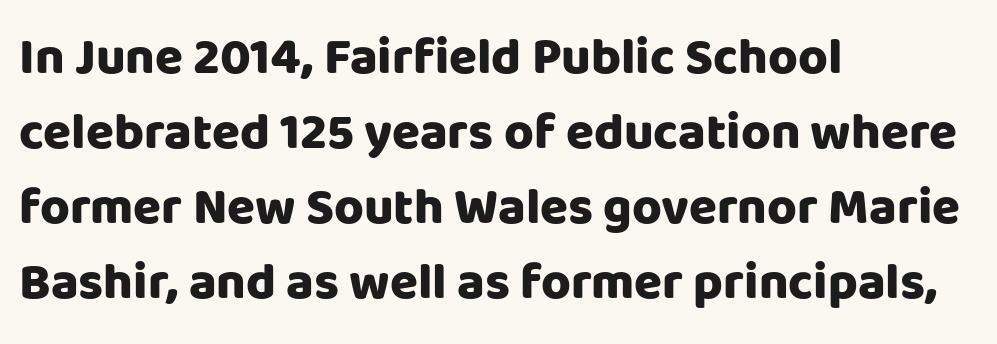
Q: Is the text bold? A: Yes.
Q: Is the text italic (slanted)? A: No, it is upright.
Q: Is the typeface a serif or a sans-serif typeface? A: Sans-serif.
Q: Is the text underlined? A: No.
Q: How is the paragraph aligned? A: Left-aligned.
Q: Is the spacing between letters normal or unusually wide? A: Normal.
Q: Is the spacing between lines tight, normal or loose? A: Normal.
Q: Width (condensed, normal, or wide)? A: Normal.
Q: Stroke contrast? A: Low.
Q: x-height? A: Large.
Q: Monospaced? A: No.
